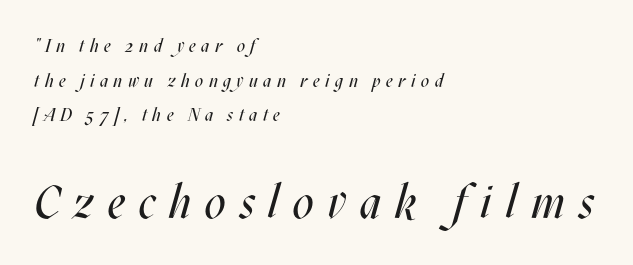
The image shows 46 px regular-weight, condensed type, italic (leaning right); set left-aligned, loose line spacing (1.92x), unusually wide letter spacing (+0.3 em), not underlined; the second (bottom) block is 2.56x larger; medium stroke contrast and a large x-height.
